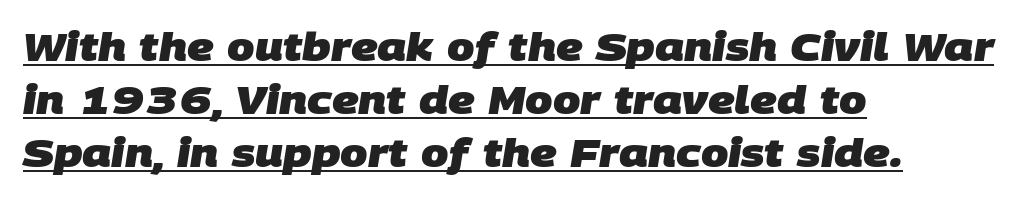
Q: Is the text bold? A: Yes.
Q: Is the typeface a serif or a sans-serif typeface? A: Sans-serif.
Q: Is the text underlined? A: Yes.
Q: How is the paragraph aligned? A: Left-aligned.
Q: Is the spacing between letters normal or unusually wide? A: Normal.
Q: Is the spacing between lines tight, normal or loose? A: Normal.
Q: Width (condensed, normal, or wide)? A: Normal.
Q: Stroke contrast? A: Low.
Q: x-height? A: Large.
Q: Monospaced? A: No.
